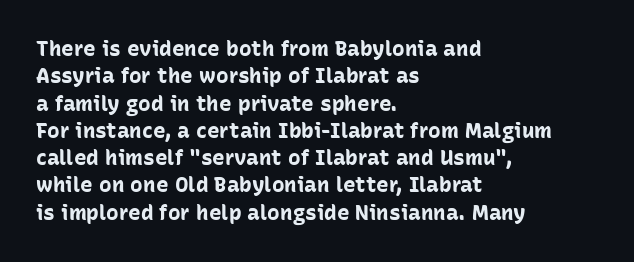
The rendering anchors every line to the left-hand side. This is the regular roman posture of the typeface. A normal amount of white space separates one row of letters from the next. The face used here is rendered with its standard letterfit. A clean baseline with only descenders dipping below it. The sample has been set heavy, in full bold.
